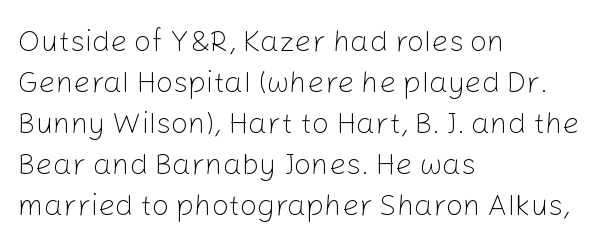
The rag falls on the right side of this text block. Words appear dense and cohesive because spacing is normal. The letters advance in unequal steps, a hallmark of proportional type. On a weight scale, this lands at 450 or below.
